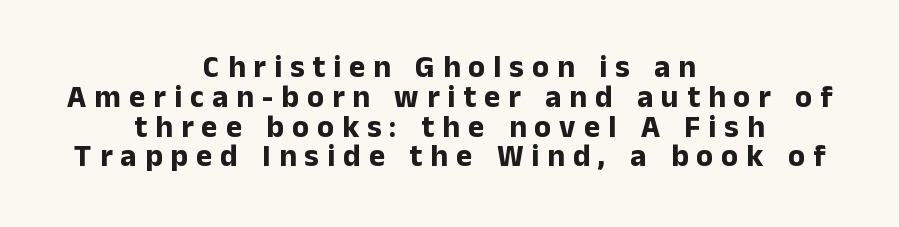
Q: Is the text bold? A: Yes.
Q: Is the text italic (slanted)? A: No, it is upright.
Q: Is the typeface a serif or a sans-serif typeface? A: Sans-serif.
Q: Is the text underlined? A: No.
Q: How is the paragraph aligned? A: Centered.
Q: Is the spacing between letters normal or unusually wide? A: Unusually wide.
Q: Is the spacing between lines tight, normal or loose? A: Tight.
Q: Width (condensed, normal, or wide)? A: Normal.
Q: Stroke contrast? A: Low.
Q: x-height? A: Medium.
Q: Monospaced? A: No.
